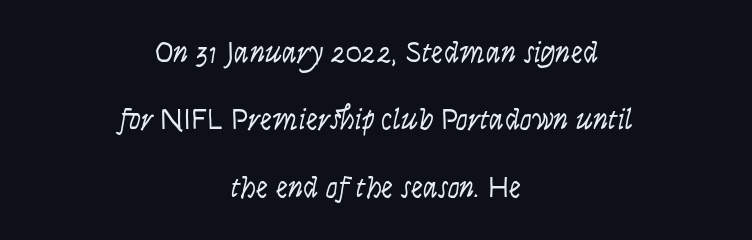
The image shows 30 px light, condensed sans-serif type; set centered, loose line spacing (2.25x), normal letter spacing, not underlined; low stroke contrast and a large x-height.
